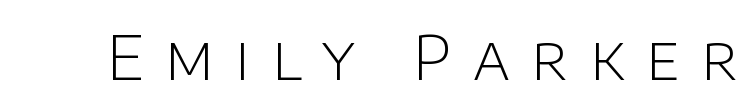
The image shows 61 px light sans-serif type, upright; set unusually wide letter spacing (+0.35 em), not underlined; low stroke contrast and a large x-height.
